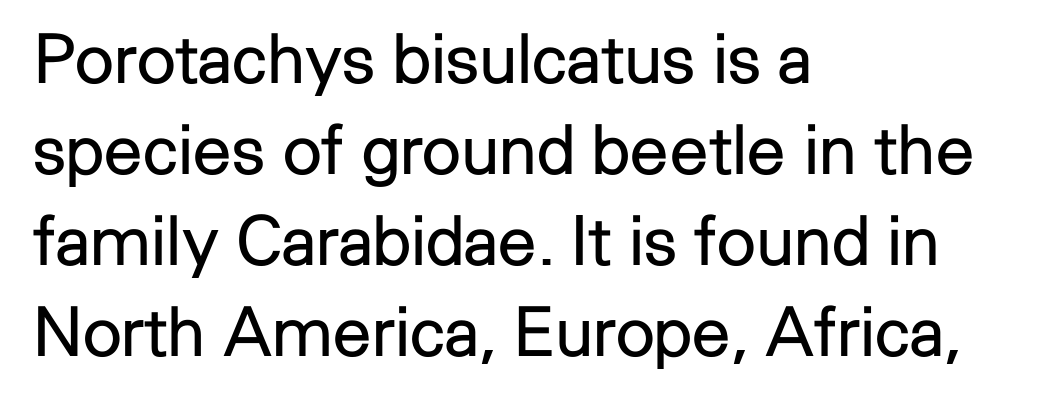
{"serif": "no", "italic": "no", "bold": "no", "weight": "regular", "width": "normal", "stroke_contrast": "low", "x_height": "medium", "monospaced": "no", "underline": "no", "align": "left", "line_spacing": "normal", "line_spacing_ratio": 1.32, "letter_spacing": "normal", "letter_spacing_em": 0.0, "glyph_px": 69}
